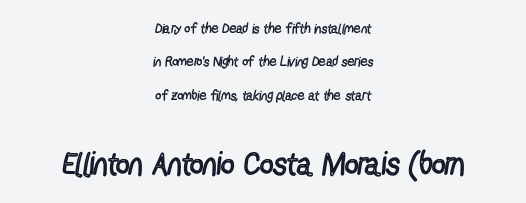
The image shows 33 px regular-weight, condensed sans-serif type; set centered, loose line spacing (2.38x), normal letter spacing, not underlined; the second (bottom) block is 2.36x larger; a medium x-height.
